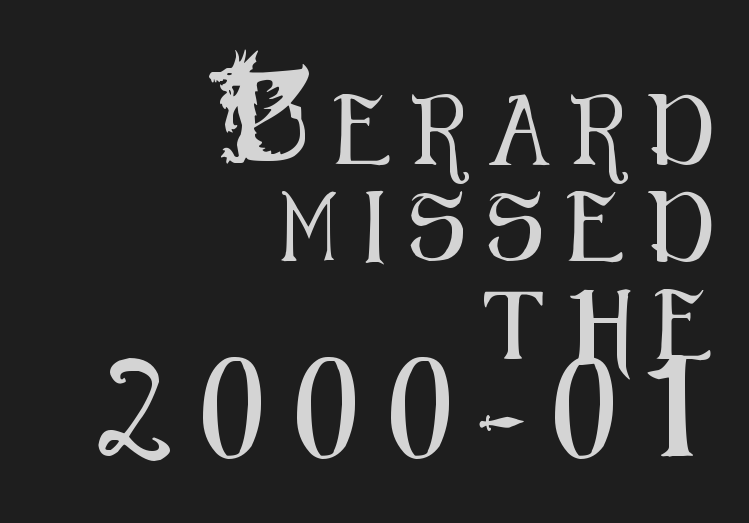
The image shows 70 px condensed sans-serif type, upright; set right-aligned, normal line spacing (1.39x), unusually wide letter spacing (+0.35 em), not underlined; medium stroke contrast and a small x-height.
